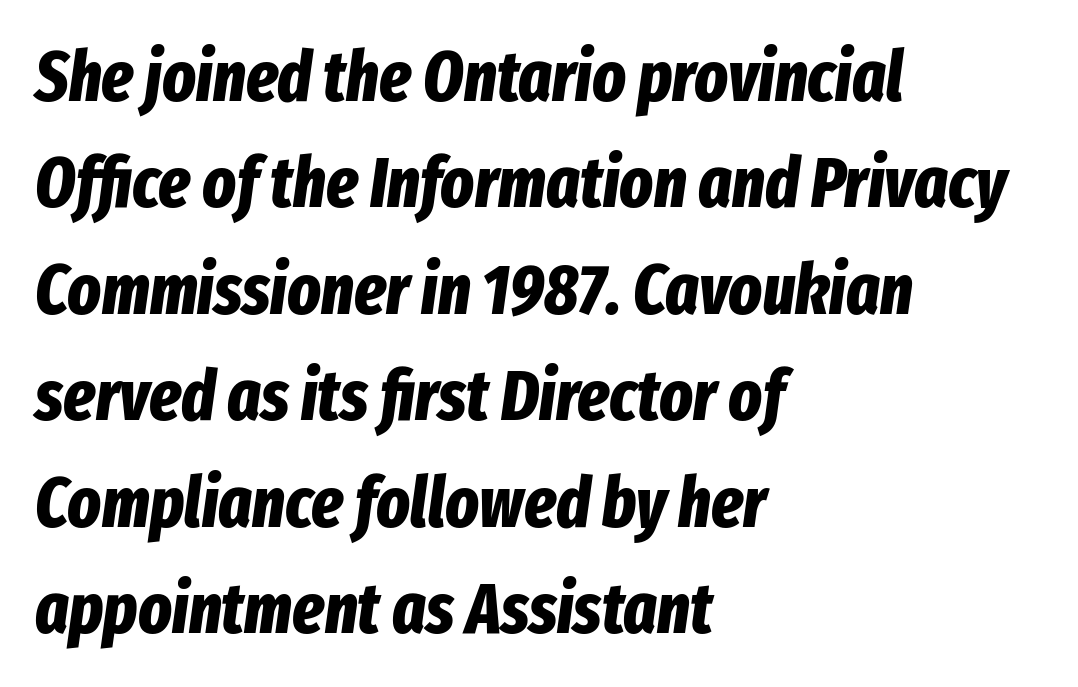
Q: Is the text bold? A: Yes.
Q: Is the text italic (slanted)? A: Yes, it leans right by about 8 degrees.
Q: Is the text underlined? A: No.
Q: How is the paragraph aligned? A: Left-aligned.
Q: Is the spacing between letters normal or unusually wide? A: Normal.
Q: Is the spacing between lines tight, normal or loose? A: Normal.
Q: Width (condensed, normal, or wide)? A: Condensed.
Q: Stroke contrast? A: Low.
Q: x-height? A: Medium.
Q: Monospaced? A: No.
